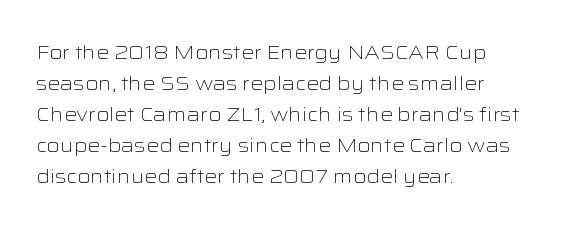
The face looks like a standard text weight, possibly lighter. The type is set solid horizontally, with unmodified tracking. The lettering stays uniformly vertical, giving the passage a roman look. Leading: standard. Casual observation: everything's shoved over to the left.
